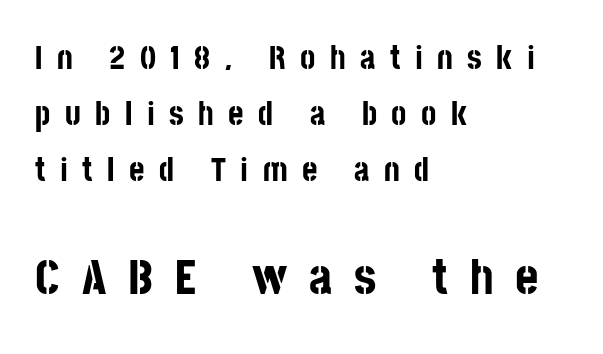
Compared with typical paragraphs, the rows here are spaced about the same. The typography opts for an upright posture over an oblique one. Size contrast runs from small at the top to large at the bottom. No word sits above an underline. How are the letters spaced? Widely, with obvious added tracking.
